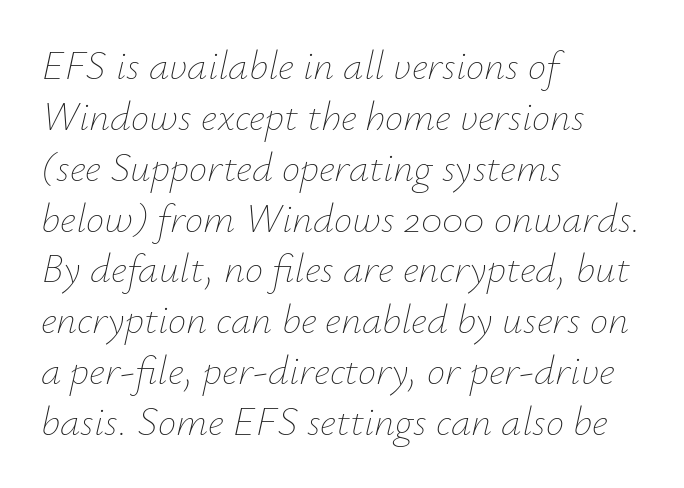
Q: Is the text bold? A: No.
Q: Is the text italic (slanted)? A: Yes, it leans right by about 12 degrees.
Q: Is the text underlined? A: No.
Q: How is the paragraph aligned? A: Left-aligned.
Q: Is the spacing between letters normal or unusually wide? A: Normal.
Q: Width (condensed, normal, or wide)? A: Normal.
Q: Stroke contrast? A: Low.
Q: x-height? A: Small.
Q: Monospaced? A: No.
